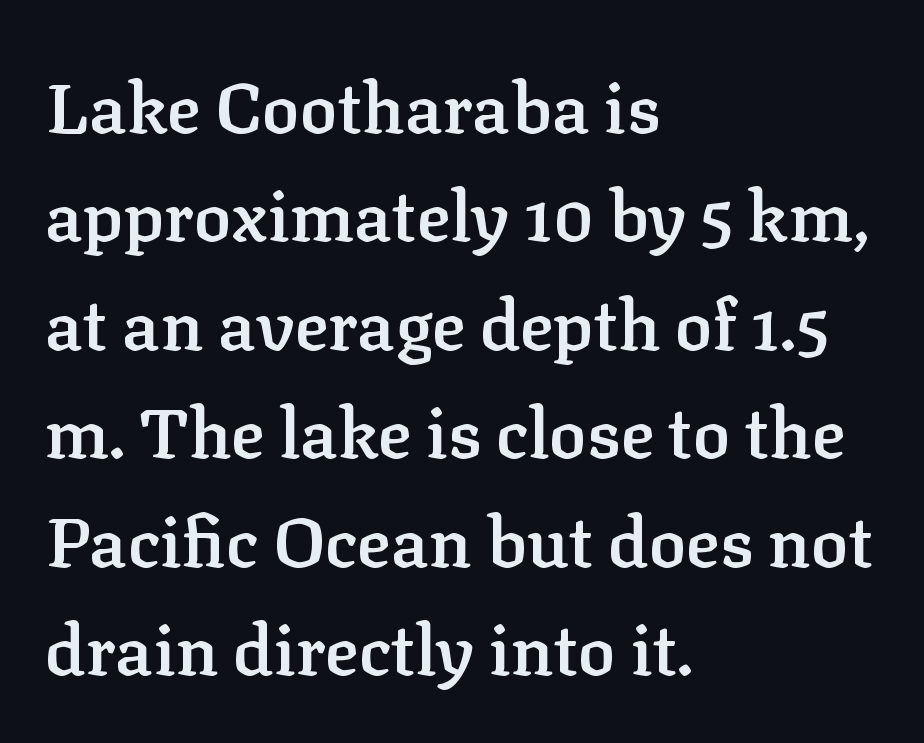
Q: Is the text bold? A: Semi-bold.
Q: Is the text italic (slanted)? A: No, it is upright.
Q: Is the typeface a serif or a sans-serif typeface? A: Serif.
Q: Is the text underlined? A: No.
Q: How is the paragraph aligned? A: Left-aligned.
Q: Is the spacing between letters normal or unusually wide? A: Normal.
Q: Is the spacing between lines tight, normal or loose? A: Normal.
Q: Width (condensed, normal, or wide)? A: Normal.
Q: Stroke contrast? A: Low.
Q: x-height? A: Medium.
Q: Monospaced? A: No.
